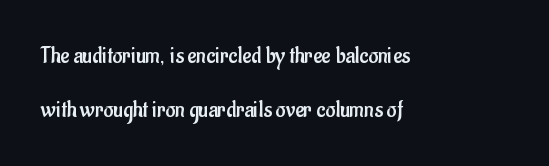
{"italic": "no", "bold": "no", "underline": "no", "align": "left", "line_spacing": "loose", "line_spacing_ratio": 2.23, "letter_spacing": "normal", "letter_spacing_em": 0.0, "glyph_px": 24}
